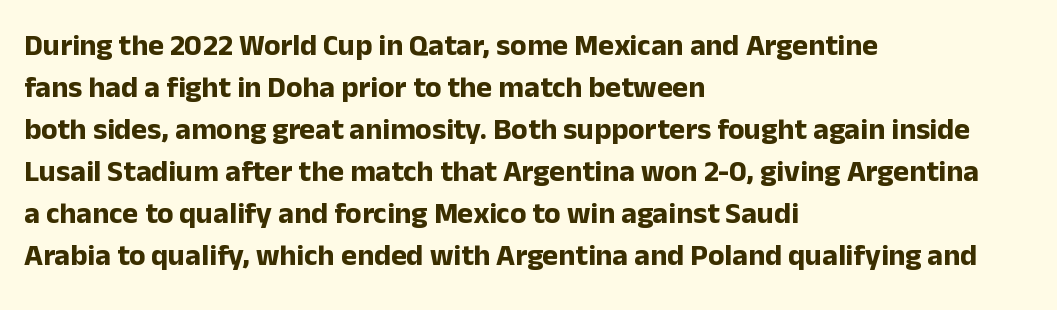
{"serif": "no", "italic": "no", "bold": "yes", "weight": "bold", "width": "normal", "stroke_contrast": "low", "x_height": "medium", "monospaced": "no", "underline": "no", "align": "left", "line_spacing": "normal", "line_spacing_ratio": 1.4, "letter_spacing": "normal", "letter_spacing_em": 0.0, "glyph_px": 30}
